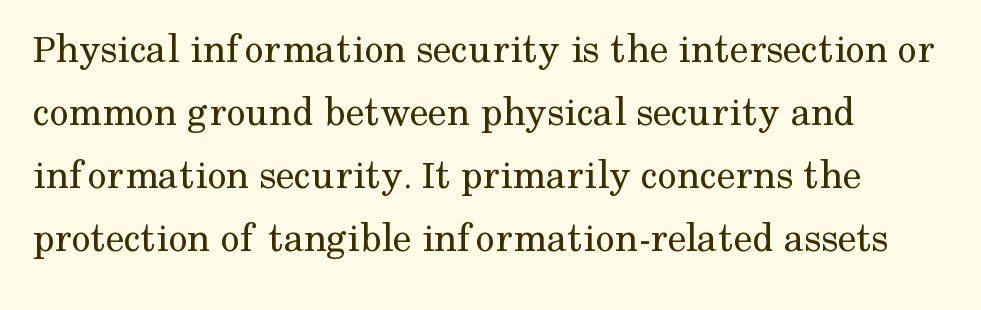
Q: Is the text bold? A: No.
Q: Is the text italic (slanted)? A: No, it is upright.
Q: Is the typeface a serif or a sans-serif typeface? A: Serif.
Q: Is the text underlined? A: No.
Q: How is the paragraph aligned? A: Left-aligned.
Q: Is the spacing between letters normal or unusually wide? A: Normal.
Q: Is the spacing between lines tight, normal or loose? A: Normal.
Q: Width (condensed, normal, or wide)? A: Normal.
Q: Stroke contrast? A: Medium.
Q: x-height? A: Medium.
Q: Monospaced? A: No.
